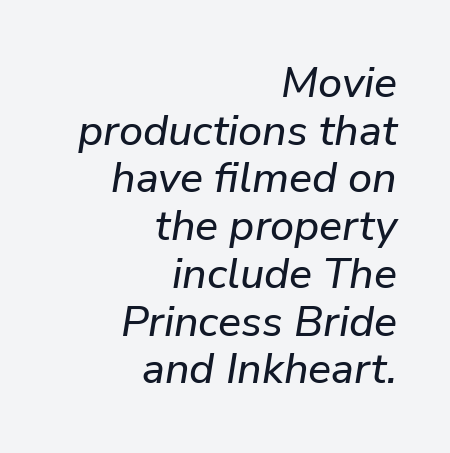
A typesetter would call this zero additional tracking. Proportional: the letters do not fall into vertical columns. Caption: multi-line text, flush right, ragged left. The strip under each line holds only bare page. The rendering uses a small line-height, squeezing the rows.
